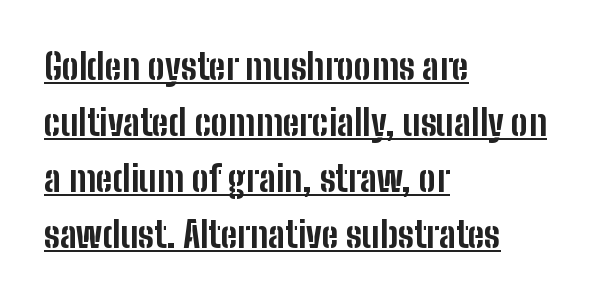
Q: Is the text bold? A: Yes.
Q: Is the text italic (slanted)? A: No, it is upright.
Q: Is the typeface a serif or a sans-serif typeface? A: Sans-serif.
Q: Is the text underlined? A: Yes.
Q: How is the paragraph aligned? A: Left-aligned.
Q: Is the spacing between letters normal or unusually wide? A: Normal.
Q: Is the spacing between lines tight, normal or loose? A: Normal.
Q: Width (condensed, normal, or wide)? A: Condensed.
Q: Stroke contrast? A: Low.
Q: x-height? A: Medium.
Q: Monospaced? A: No.
